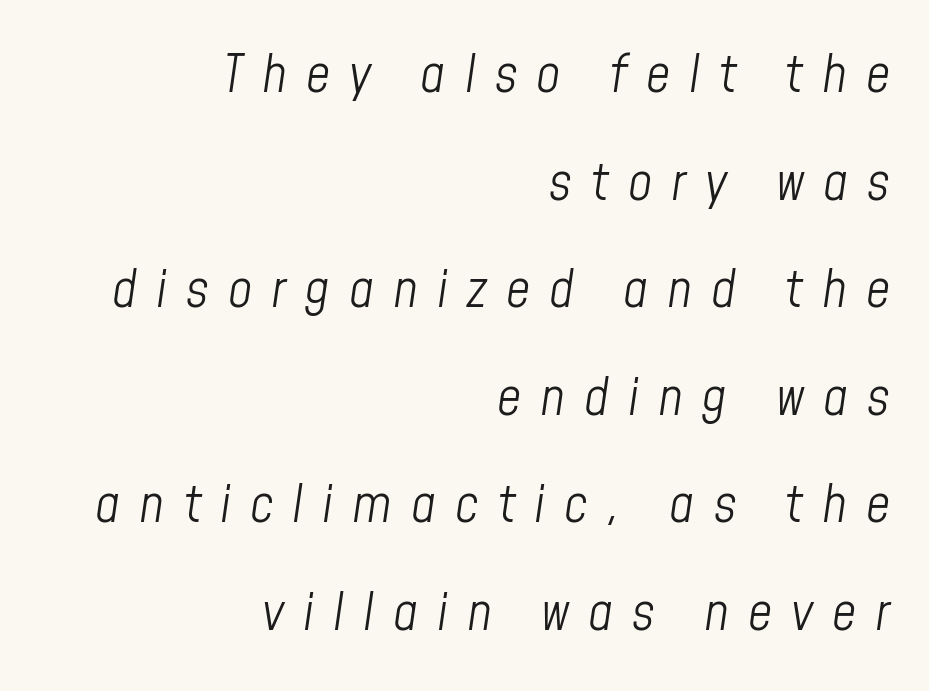
{"italic": "yes", "lean": "right", "slant_degrees": 8, "bold": "no", "weight": "light", "width": "condensed", "stroke_contrast": "low", "x_height": "medium", "monospaced": "no", "underline": "no", "align": "right", "line_spacing": "loose", "line_spacing_ratio": 2.03, "letter_spacing": "wide", "letter_spacing_em": 0.36, "glyph_px": 53}
